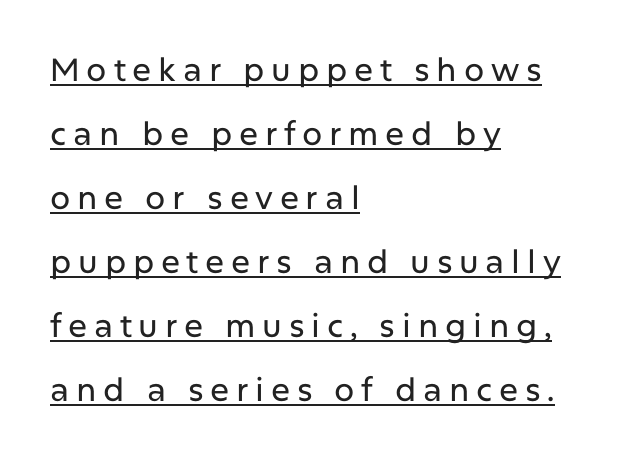
The letters stand straight up with perfectly vertical stems. Is there an underline? Yes — a line sits under the letters. Looks like regular typesetting: each glyph gets only the width it needs. In CSS terms this would be text-align: left. Nothing sits at the stroke ends, so this counts as sans-serif. Widely set lines give the paragraph a tall, airy silhouette.
